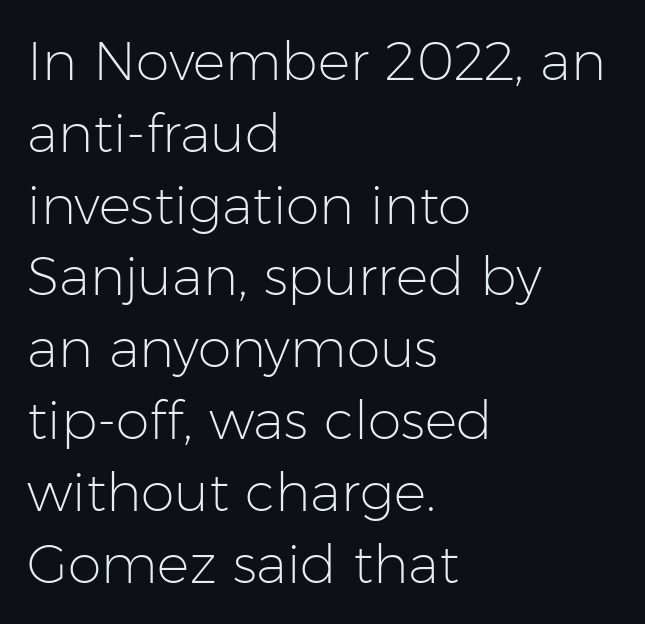
{"serif": "no", "italic": "no", "bold": "no", "weight": "light", "width": "normal", "stroke_contrast": "low", "x_height": "medium", "monospaced": "no", "underline": "no", "align": "left", "line_spacing": "normal", "line_spacing_ratio": 1.33, "letter_spacing": "normal", "letter_spacing_em": 0.0, "glyph_px": 54}
